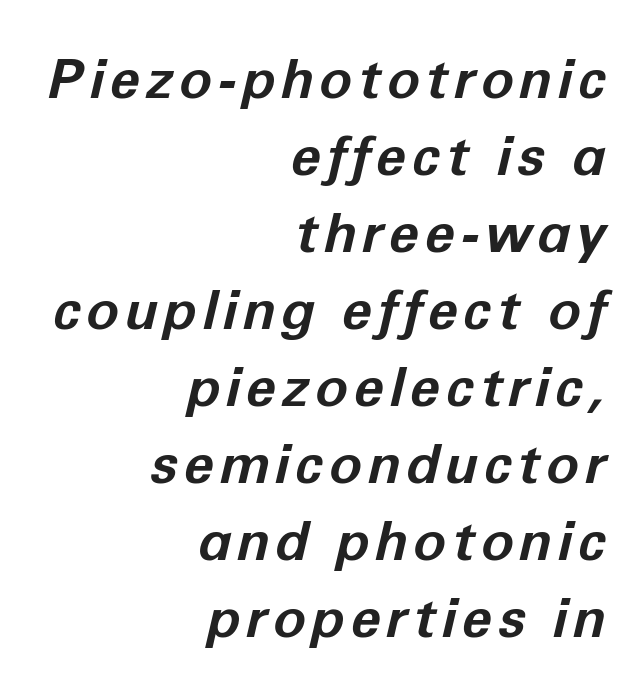
The image shows 55 px bold type, italic (leaning right); set right-aligned, normal line spacing (1.4x), not underlined; low stroke contrast and a medium x-height.
